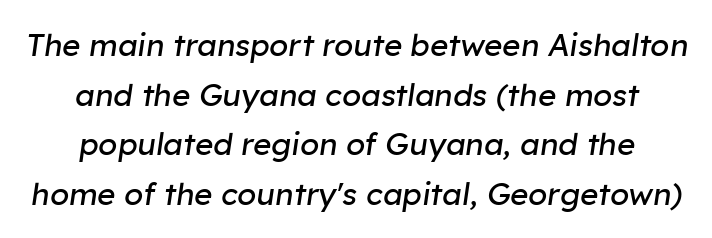
Q: Is the text bold? A: No.
Q: Is the text italic (slanted)? A: Yes, it leans right by about 8 degrees.
Q: Is the text underlined? A: No.
Q: Is the spacing between letters normal or unusually wide? A: Normal.
Q: Is the spacing between lines tight, normal or loose? A: Normal.
Q: Width (condensed, normal, or wide)? A: Normal.
Q: Stroke contrast? A: Low.
Q: x-height? A: Medium.
Q: Monospaced? A: No.
